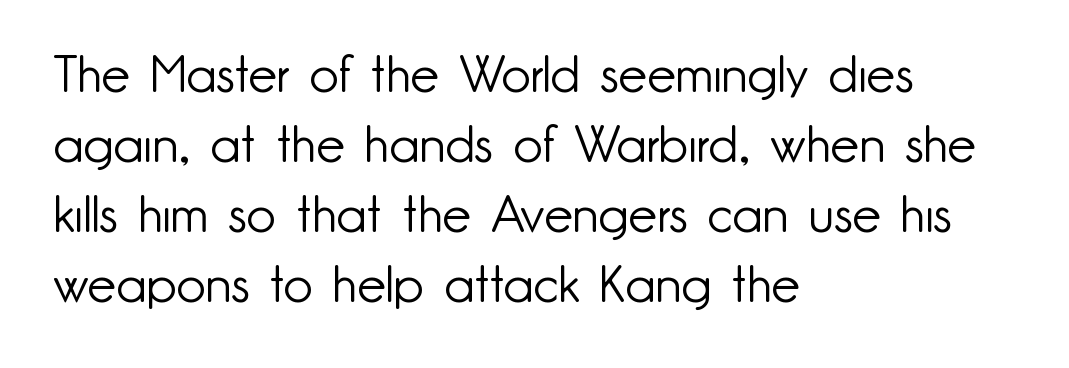
Lines of text with bare space underneath. In terms of letterform style, serifs are entirely absent. Leading: standard. Default kerning and tracking; the words read as compact shapes. Does the copy run flush right? No — it runs flush left.
